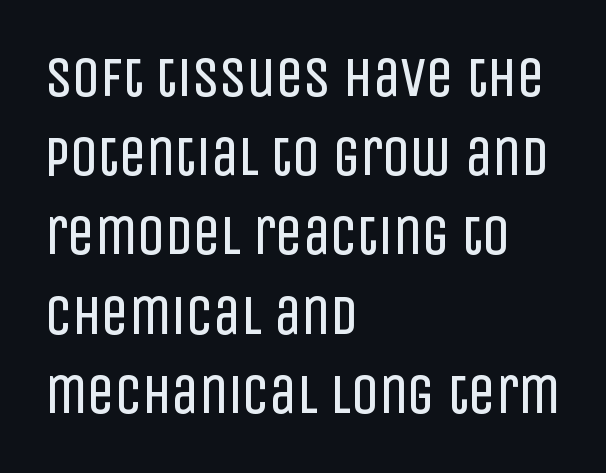
Q: Is the text bold? A: No.
Q: Is the text italic (slanted)? A: No, it is upright.
Q: Is the typeface a serif or a sans-serif typeface? A: Sans-serif.
Q: Is the text underlined? A: No.
Q: How is the paragraph aligned? A: Left-aligned.
Q: Is the spacing between letters normal or unusually wide? A: Normal.
Q: Is the spacing between lines tight, normal or loose? A: Normal.
Q: Width (condensed, normal, or wide)? A: Condensed.
Q: Stroke contrast? A: Low.
Q: x-height? A: Large.
Q: Monospaced? A: No.
